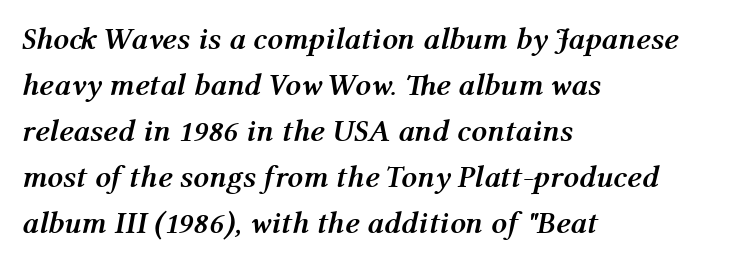
{"italic": "yes", "lean": "right", "slant_degrees": 12, "bold": "yes", "weight": "semibold", "width": "normal", "stroke_contrast": "medium", "x_height": "medium", "monospaced": "no", "underline": "no", "align": "left", "line_spacing": "normal", "line_spacing_ratio": 1.48, "letter_spacing": "normal", "letter_spacing_em": 0.0, "glyph_px": 31}
